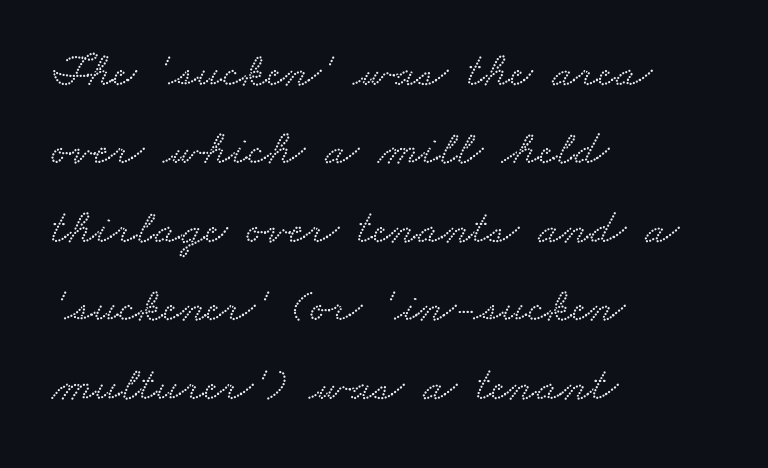
The image shows 49 px wide serif type; set left-aligned, normal line spacing (1.6x), normal letter spacing, not underlined; low stroke contrast and a small x-height.
